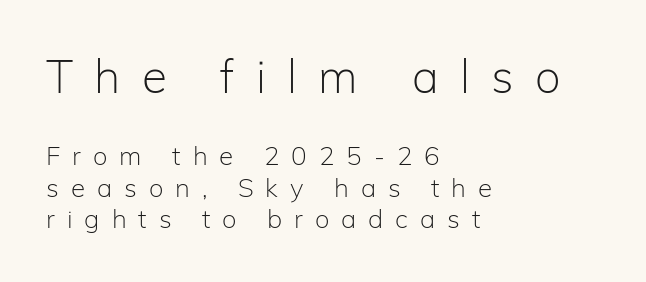
Q: Is the text bold? A: No.
Q: Is the text italic (slanted)? A: No, it is upright.
Q: Is the typeface a serif or a sans-serif typeface? A: Sans-serif.
Q: Is the text underlined? A: No.
Q: How is the paragraph aligned? A: Left-aligned.
Q: Is the spacing between letters normal or unusually wide? A: Unusually wide.
Q: Which block of text is set in a larger size, the first (top) or the second (bottom)? A: The first (top) one.
Q: Width (condensed, normal, or wide)? A: Normal.
Q: Stroke contrast? A: Low.
Q: x-height? A: Medium.
Q: Monospaced? A: No.
